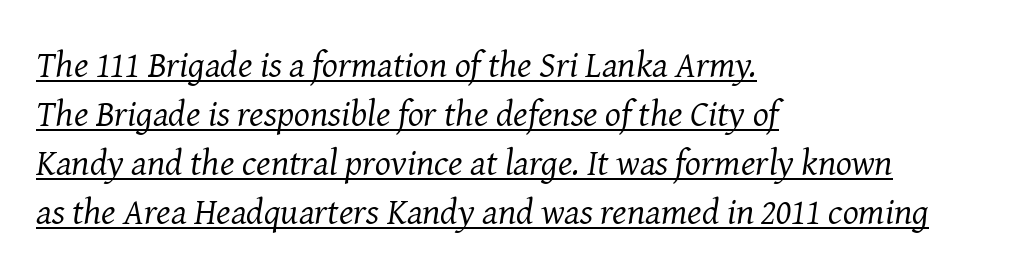
The string is rendered with underlining switched on. Think of a printed novel: that variable character pitch is what you see here. Slant detected: the letters are inclined. Each stroke keeps to a modest, everyday thickness or less. What's the leading like? Ordinary, nothing unusual. Letterform terminals end in serifs throughout the passage.
